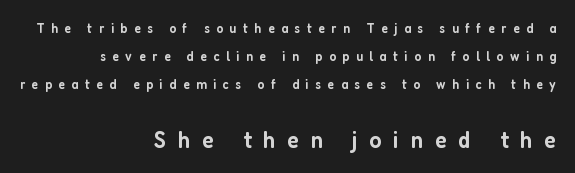
The image shows 25 px text type, upright; set right-aligned, loose line spacing (1.99x), unusually wide letter spacing (+0.47 em), not underlined; the second (bottom) block is 1.79x larger.
